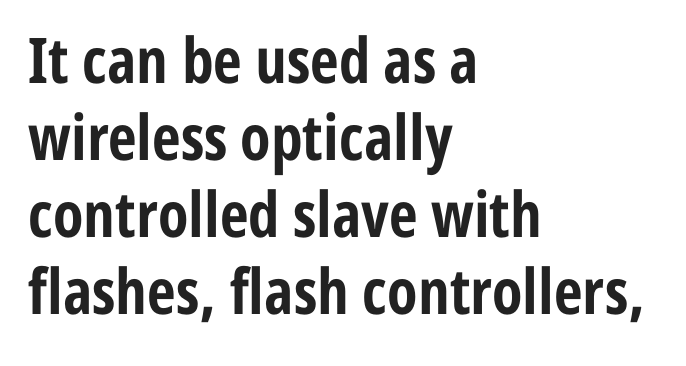
{"serif": "no", "italic": "no", "bold": "yes", "weight": "bold", "width": "condensed", "stroke_contrast": "low", "x_height": "medium", "monospaced": "no", "underline": "no", "align": "left", "line_spacing_ratio": 1.22, "letter_spacing": "normal", "letter_spacing_em": 0.0, "glyph_px": 63}
